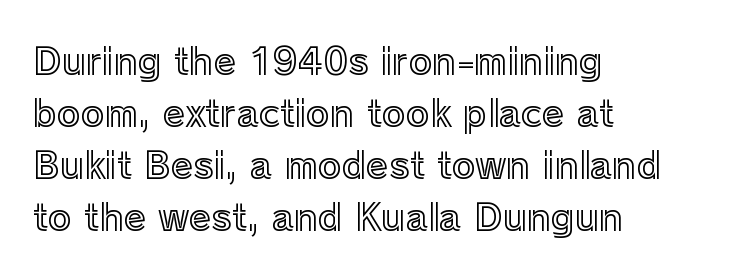
{"italic": "no", "width": "normal", "x_height": "medium", "monospaced": "no", "underline": "no", "align": "left", "line_spacing": "normal", "line_spacing_ratio": 1.44, "letter_spacing": "normal", "letter_spacing_em": 0.0, "glyph_px": 36}
